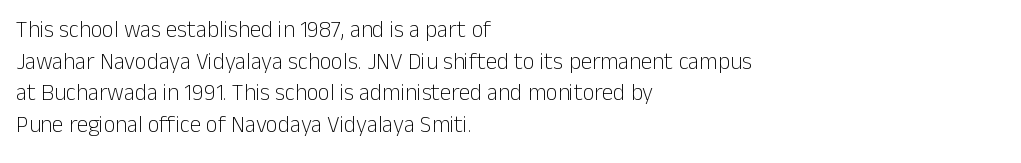
The image shows 23 px text type, upright; set left-aligned, normal line spacing (1.38x), normal letter spacing, not underlined.
